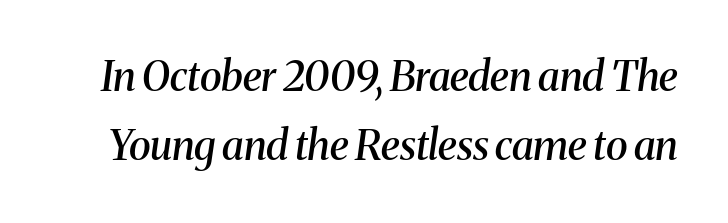
The image shows 41 px semibold serif type, italic (leaning right); set normal line spacing (1.69x), normal letter spacing, not underlined; medium stroke contrast and a medium x-height.
